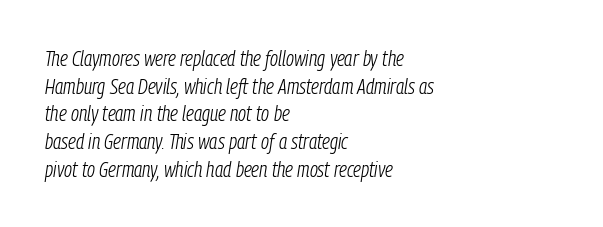
{"italic": "yes", "lean": "right", "slant_degrees": 9, "bold": "no", "underline": "no", "align": "left", "line_spacing": "normal", "line_spacing_ratio": 1.32, "letter_spacing": "normal", "letter_spacing_em": 0.0, "glyph_px": 21}
